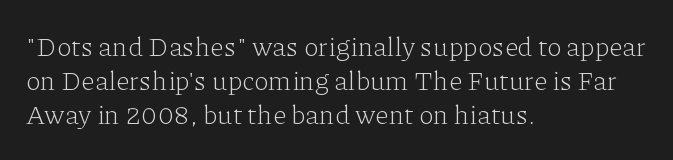
The image shows 27 px text type, upright; set left-aligned, normal line spacing (1.26x), normal letter spacing, not underlined.
